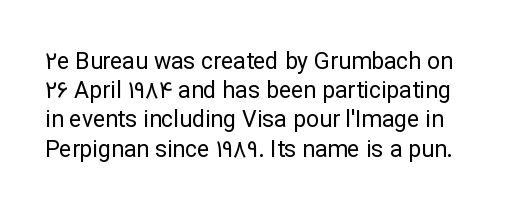
Type without underlining. What stands out about the letter spacing? Nothing — it is the standard amount. The lines sit at an ordinary, default distance from one another. No letter is thick-stroked: the sample isn't bold. A roman cut, with each character standing at attention.
